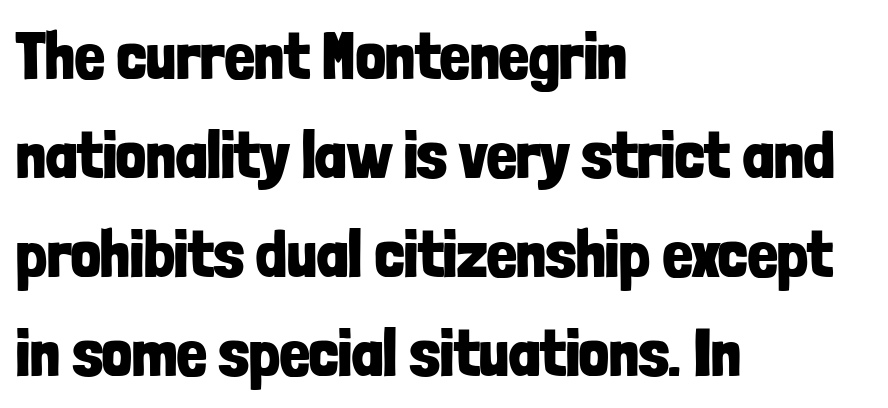
{"serif": "no", "italic": "no", "bold": "yes", "weight": "bold", "width": "condensed", "stroke_contrast": "low", "x_height": "medium", "monospaced": "no", "underline": "no", "align": "left", "line_spacing": "normal", "line_spacing_ratio": 1.5, "letter_spacing": "normal", "letter_spacing_em": 0.0, "glyph_px": 66}
